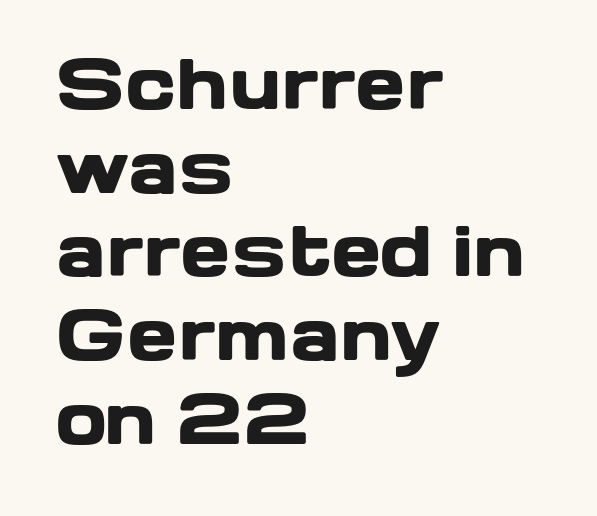
Q: Is the text bold? A: Yes.
Q: Is the text italic (slanted)? A: No, it is upright.
Q: Is the typeface a serif or a sans-serif typeface? A: Sans-serif.
Q: Is the text underlined? A: No.
Q: How is the paragraph aligned? A: Left-aligned.
Q: Is the spacing between letters normal or unusually wide? A: Normal.
Q: Is the spacing between lines tight, normal or loose? A: Normal.
Q: Width (condensed, normal, or wide)? A: Wide.
Q: Stroke contrast? A: Low.
Q: x-height? A: Medium.
Q: Monospaced? A: No.
